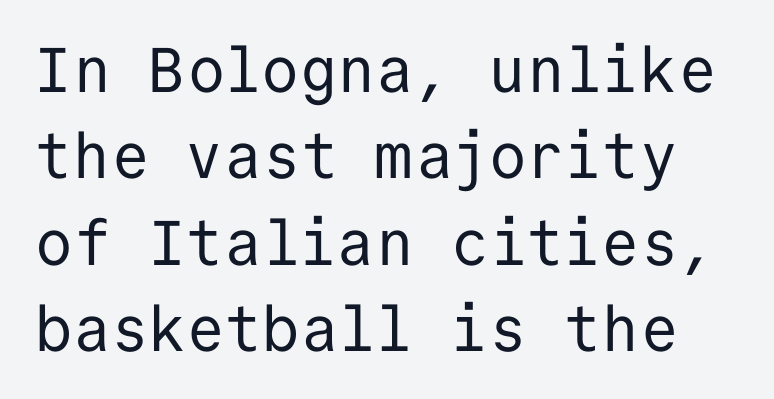
The image shows 63 px regular-weight sans-serif type, upright, monospaced; set normal line spacing (1.37x), normal letter spacing, not underlined; low stroke contrast and a medium x-height.
